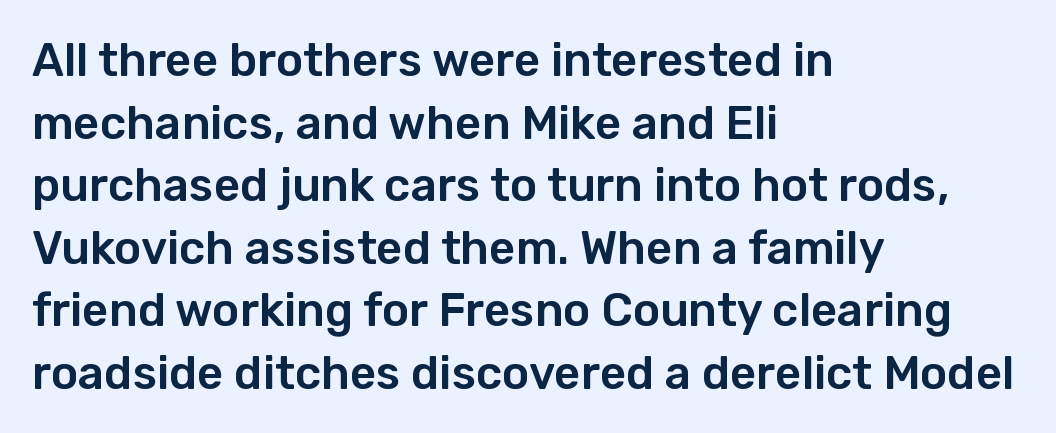
{"serif": "no", "italic": "no", "width": "normal", "stroke_contrast": "low", "x_height": "medium", "monospaced": "no", "underline": "no", "align": "left", "line_spacing": "normal", "line_spacing_ratio": 1.36, "letter_spacing": "normal", "letter_spacing_em": 0.0, "glyph_px": 46}
